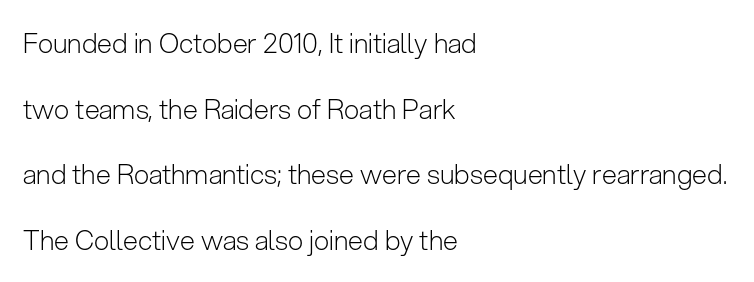
The image shows 27 px text type, upright; set left-aligned, loose line spacing (2.43x), normal letter spacing, not underlined.
